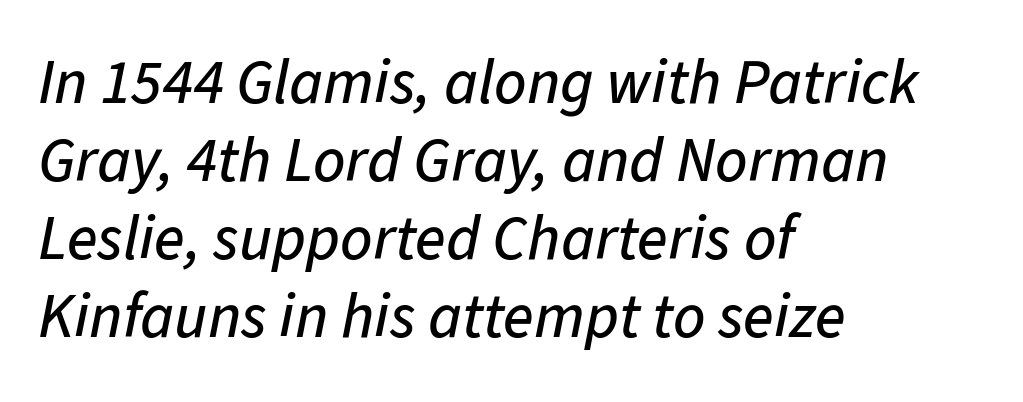
Compared with typical body copy, the letter spacing here is the same. Every character sits at an angle, as italics do. Horizontal alignment here is leftward, the default for most running prose. Think of a printed novel: that variable character pitch is what you see here. The zone under the glyphs is completely vacant.
